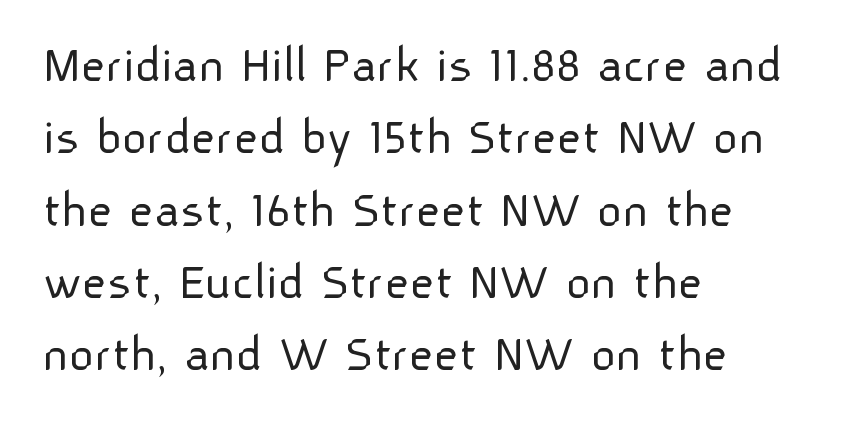
These lines are rendered in a variable-pitch font. Does extra space separate the letters? No, they use regular spacing. The lines sit at an ordinary, default distance from one another. The baseline area is clear. Ink coverage per letter is moderate at most.
